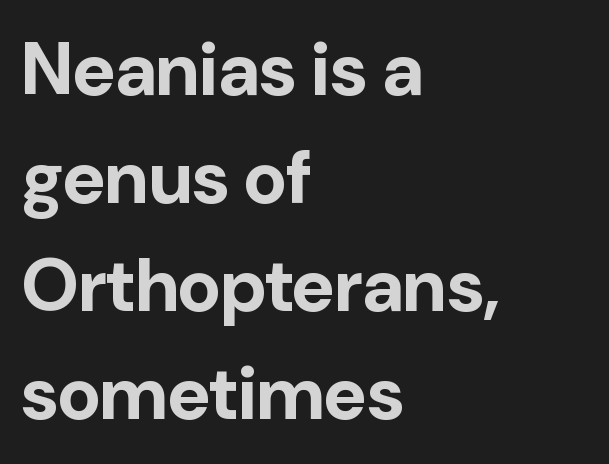
The image shows 74 px bold sans-serif type, upright; set left-aligned, normal line spacing (1.46x), normal letter spacing, not underlined; low stroke contrast and a medium x-height.
